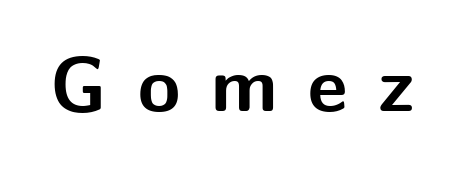
The image shows 77 px bold sans-serif type, upright; set unusually wide letter spacing (+0.4 em), not underlined; medium stroke contrast and a medium x-height.
